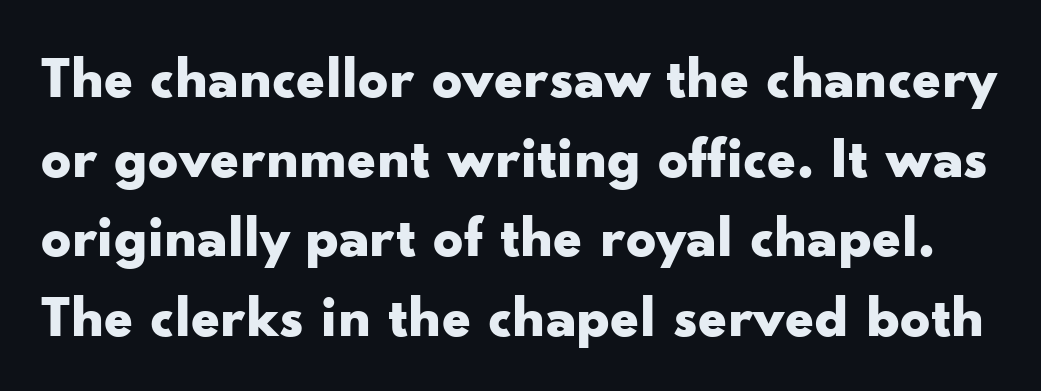
{"serif": "no", "italic": "no", "bold": "yes", "weight": "bold", "width": "wide", "stroke_contrast": "low", "x_height": "small", "monospaced": "no", "underline": "no", "line_spacing": "normal", "line_spacing_ratio": 1.35, "letter_spacing": "normal", "letter_spacing_em": 0.0, "glyph_px": 59}
